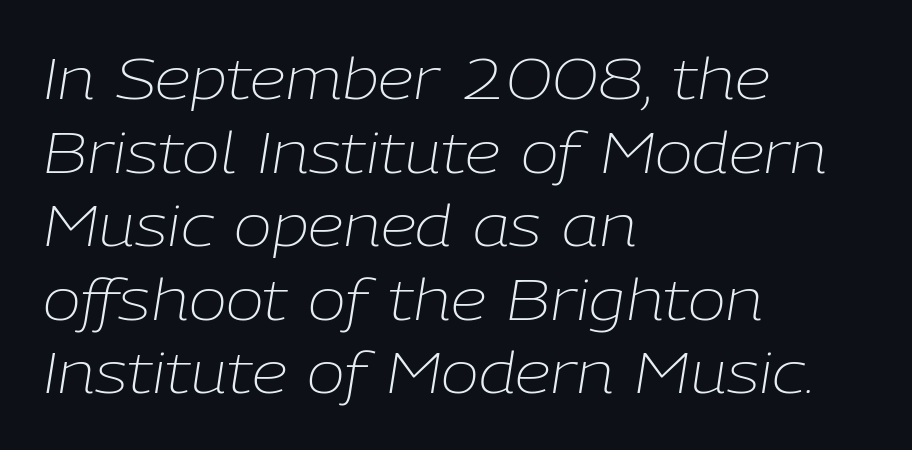
Q: Is the text bold? A: No.
Q: Is the text italic (slanted)? A: Yes, it leans right by about 9 degrees.
Q: Is the text underlined? A: No.
Q: How is the paragraph aligned? A: Left-aligned.
Q: Is the spacing between letters normal or unusually wide? A: Normal.
Q: Is the spacing between lines tight, normal or loose? A: Normal.
Q: Width (condensed, normal, or wide)? A: Normal.
Q: Stroke contrast? A: Low.
Q: x-height? A: Medium.
Q: Monospaced? A: No.
